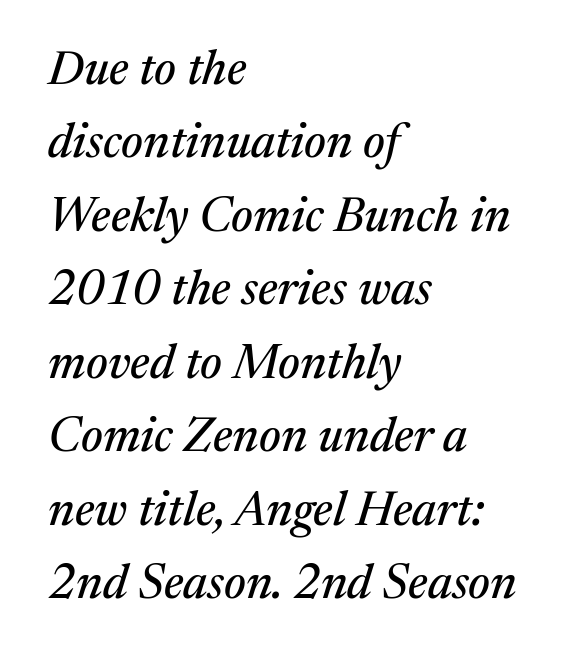
{"serif": "yes", "italic": "yes", "lean": "right", "slant_degrees": 17, "width": "normal", "stroke_contrast": "medium", "x_height": "medium", "monospaced": "no", "underline": "no", "align": "left", "line_spacing": "normal", "line_spacing_ratio": 1.53, "letter_spacing": "normal", "letter_spacing_em": 0.0, "glyph_px": 48}
